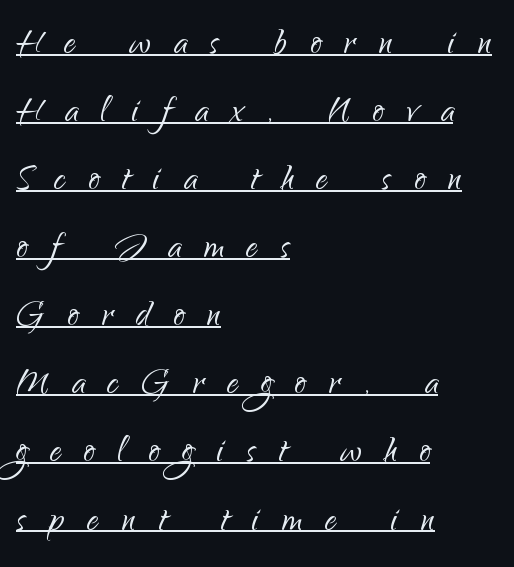
Quick note: interline space is typical. The typesetting does not lean heavy: it is not bold. Alignment: flush left. Observe the wide spacing: letters keep a clear distance from each other. Serif or sans? Sans — the stroke terminals are bare.
